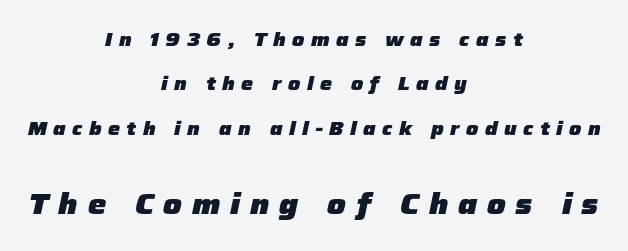
Character size in the trailing block exceeds that of the leading block. This is oblique type, the kind used for emphasis or titles. Weight check: bold — yes, fully. The baseline area is clear. Someone cranked the tracking dial way up on this one. Note the varied advance widths — an 'i' is clearly narrower than an 'm'.
